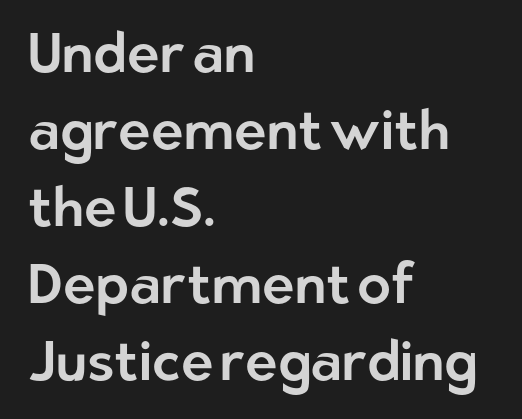
Q: Is the text italic (slanted)? A: No, it is upright.
Q: Is the typeface a serif or a sans-serif typeface? A: Sans-serif.
Q: Is the text underlined? A: No.
Q: How is the paragraph aligned? A: Left-aligned.
Q: Is the spacing between letters normal or unusually wide? A: Normal.
Q: Is the spacing between lines tight, normal or loose? A: Normal.
Q: Width (condensed, normal, or wide)? A: Normal.
Q: Stroke contrast? A: Low.
Q: x-height? A: Medium.
Q: Monospaced? A: No.
